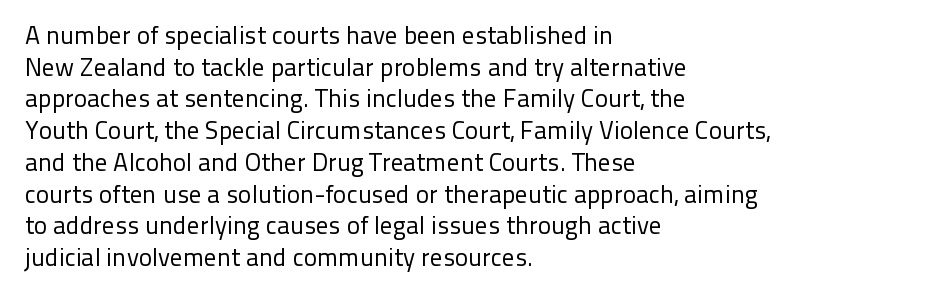
The image shows 25 px text type, upright; set left-aligned, normal line spacing (1.27x), normal letter spacing, not underlined.
